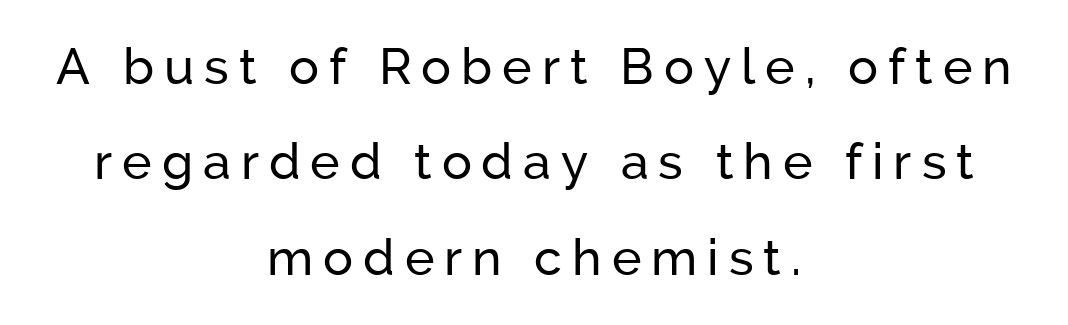
{"serif": "no", "italic": "no", "width": "normal", "stroke_contrast": "low", "x_height": "medium", "monospaced": "no", "underline": "no", "align": "center", "line_spacing": "loose", "line_spacing_ratio": 1.91, "letter_spacing": "wide", "letter_spacing_em": 0.2, "glyph_px": 50}
